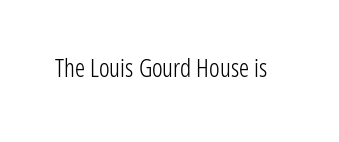
The rendering keeps characters at their native spacing. The font sits on the lighter half of the weight spectrum, regular included. Quick note: underline off. Is there any slant? The stems are plumb.
